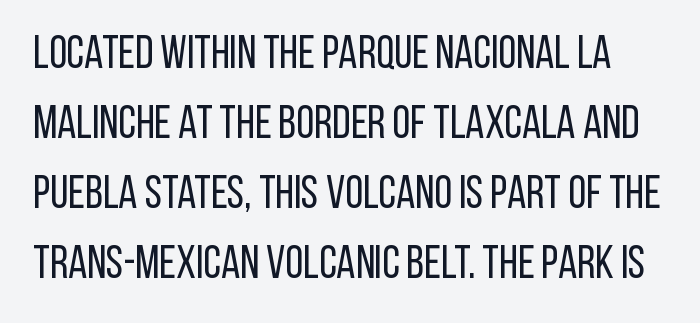
{"serif": "no", "italic": "no", "bold": "no", "weight": "regular", "width": "condensed", "stroke_contrast": "low", "x_height": "large", "monospaced": "no", "underline": "no", "line_spacing": "normal", "line_spacing_ratio": 1.52, "letter_spacing": "normal", "letter_spacing_em": 0.0, "glyph_px": 46}
